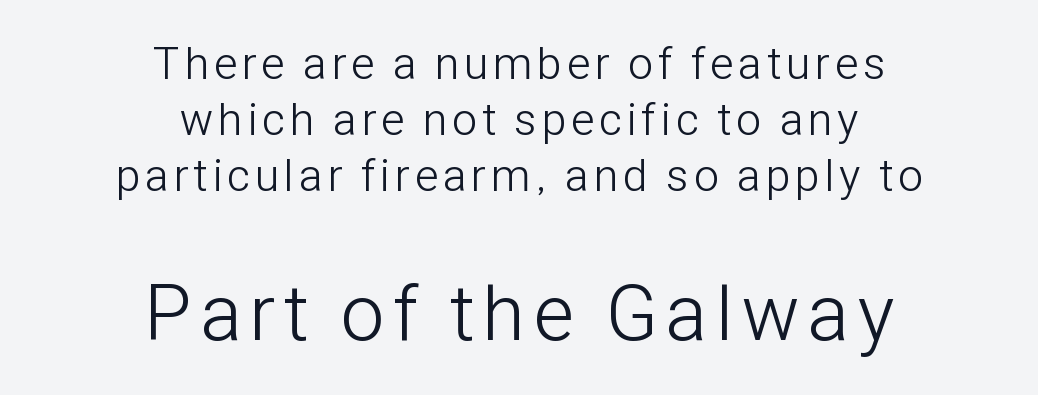
{"serif": "no", "italic": "no", "bold": "no", "weight": "light", "width": "condensed", "stroke_contrast": "low", "x_height": "medium", "monospaced": "no", "underline": "no", "align": "center", "line_spacing_ratio": 1.24, "larger_block": "second", "size_ratio": 1.73, "glyph_px": 78}
